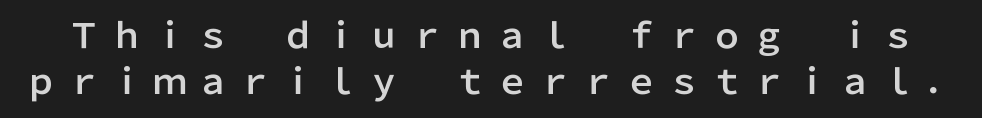
{"serif": "no", "italic": "no", "width": "normal", "stroke_contrast": "low", "x_height": "medium", "monospaced": "no", "underline": "no", "line_spacing": "normal", "line_spacing_ratio": 1.36, "letter_spacing": "wide", "letter_spacing_em": 0.26, "glyph_px": 34}
